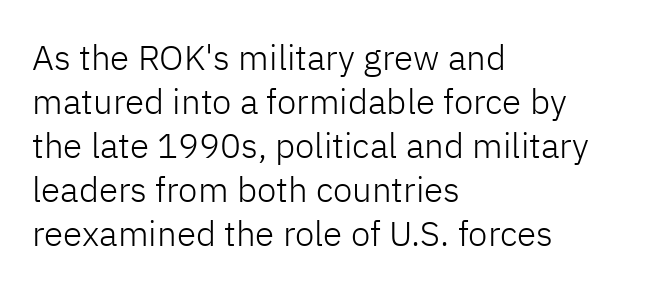
Unmarked baselines from the first word to the last. Is the type heavy? It reads as light-to-regular instead. This sample has the flowing, uneven cadence of proportional lettering. Students, observe: this is what conventionally led text looks like. Each line starts at the same left margin while the right side varies. I'd call this a sans setting — the letters go barefoot.
